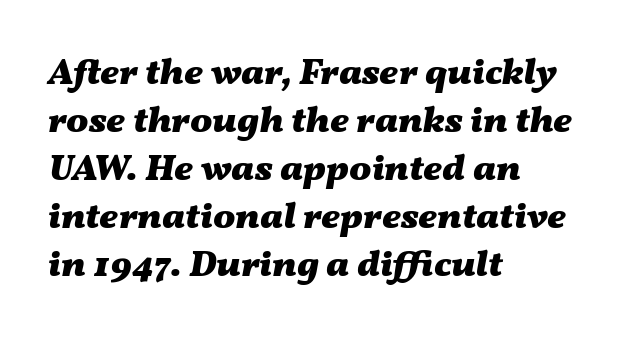
Q: Is the text bold? A: Yes.
Q: Is the text italic (slanted)? A: Yes, it leans right by about 11 degrees.
Q: Is the text underlined? A: No.
Q: How is the paragraph aligned? A: Left-aligned.
Q: Is the spacing between letters normal or unusually wide? A: Normal.
Q: Is the spacing between lines tight, normal or loose? A: Normal.
Q: Width (condensed, normal, or wide)? A: Wide.
Q: Stroke contrast? A: Medium.
Q: x-height? A: Medium.
Q: Monospaced? A: No.
